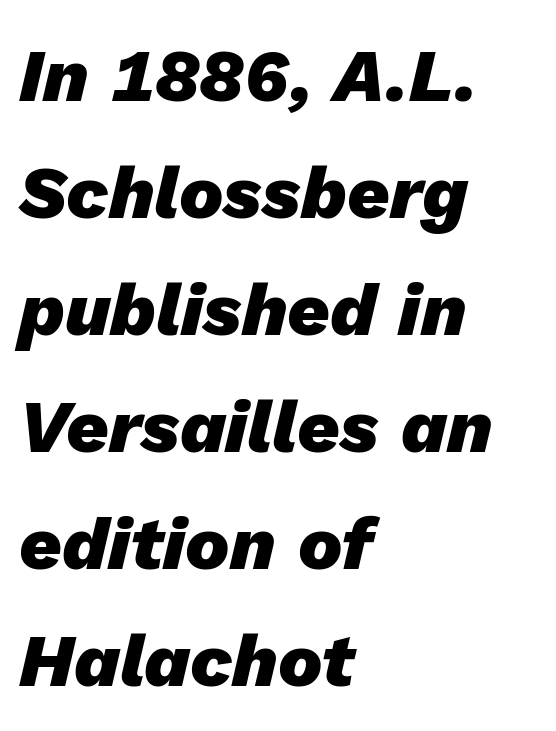
The image shows 74 px heavy type, italic (leaning right); set left-aligned, normal line spacing (1.58x), normal letter spacing, not underlined; low stroke contrast and a medium x-height.
